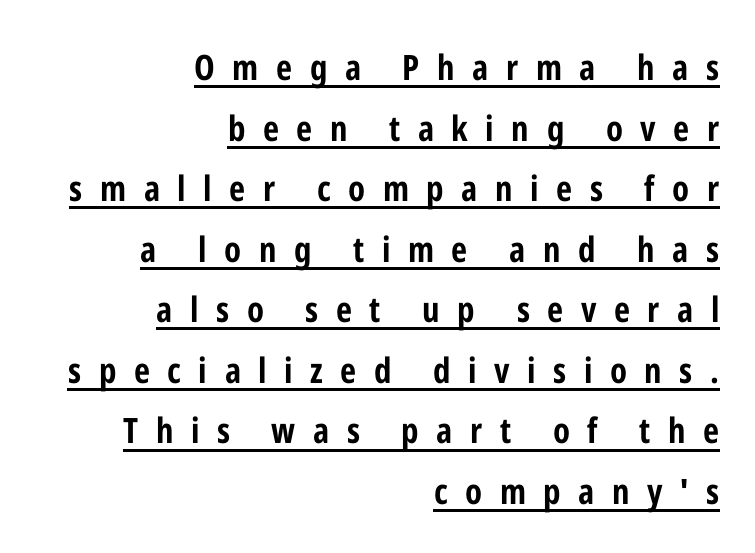
The image shows 35 px bold, condensed sans-serif type, upright; set right-aligned, line spacing 1.73x, unusually wide letter spacing (+0.5 em), underlined; low stroke contrast and a medium x-height.
